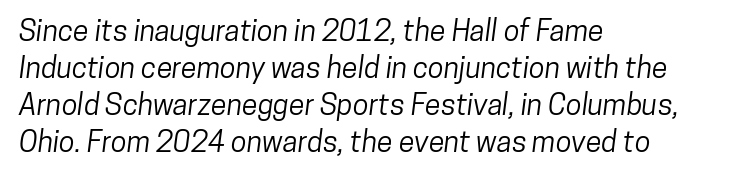
The image shows 29 px condensed sans-serif type; set left-aligned, normal line spacing (1.28x), normal letter spacing, not underlined; low stroke contrast and a medium x-height.
